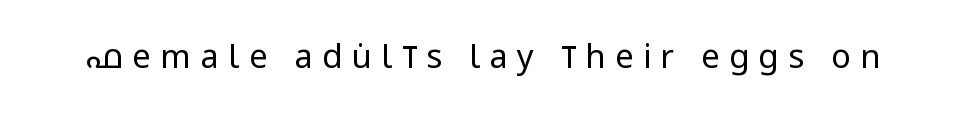
{"serif": "no", "italic": "no", "bold": "no", "weight": "regular", "width": "condensed", "stroke_contrast": "low", "x_height": "large", "monospaced": "no", "underline": "no", "letter_spacing": "wide", "letter_spacing_em": 0.28, "glyph_px": 33}
